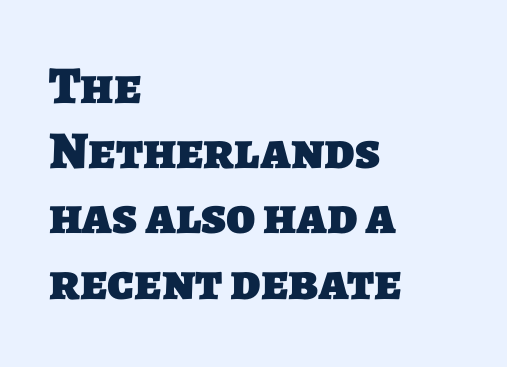
Caption: multi-line text, flush left, ragged right. Nobody touched the tracking dial on this one. A clean baseline with only descenders dipping below it. The glyphs in this specimen are sans serif. These words are printed bold, with thick strokes throughout. The letters advance in unequal steps, a hallmark of proportional type.
